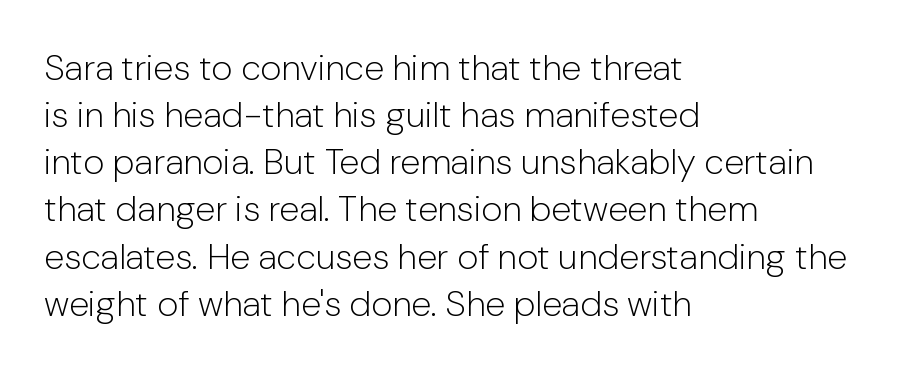
The image shows 36 px light sans-serif type, upright; set left-aligned, normal line spacing (1.31x), normal letter spacing, not underlined; low stroke contrast and a medium x-height.
